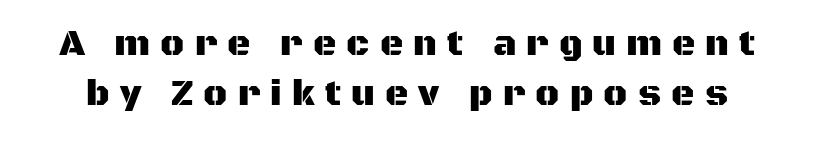
Q: Is the text italic (slanted)? A: No, it is upright.
Q: Is the typeface a serif or a sans-serif typeface? A: Sans-serif.
Q: Is the text underlined? A: No.
Q: Is the spacing between letters normal or unusually wide? A: Unusually wide.
Q: Is the spacing between lines tight, normal or loose? A: Normal.
Q: Width (condensed, normal, or wide)? A: Normal.
Q: Stroke contrast? A: Medium.
Q: x-height? A: Large.
Q: Monospaced? A: No.
